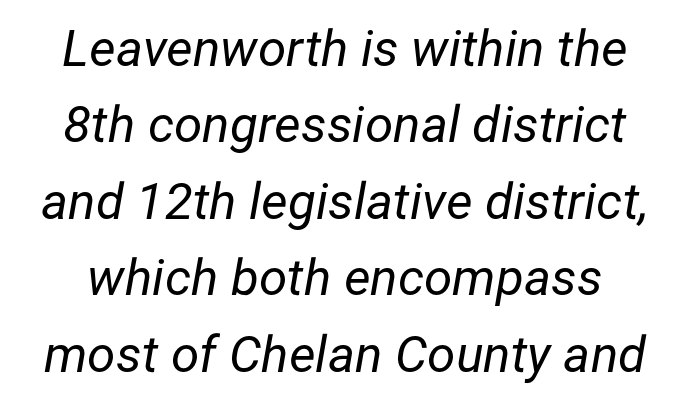
{"italic": "yes", "lean": "right", "slant_degrees": 12, "bold": "no", "weight": "regular", "width": "normal", "stroke_contrast": "low", "x_height": "medium", "monospaced": "no", "underline": "no", "line_spacing": "normal", "line_spacing_ratio": 1.5, "letter_spacing": "normal", "letter_spacing_em": 0.0, "glyph_px": 51}
